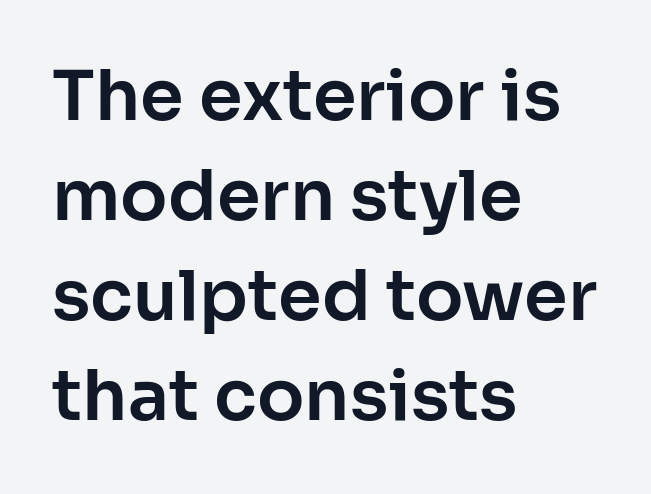
The image shows 70 px sans-serif type, upright; set left-aligned, normal line spacing (1.43x), normal letter spacing, not underlined; low stroke contrast and a medium x-height.
